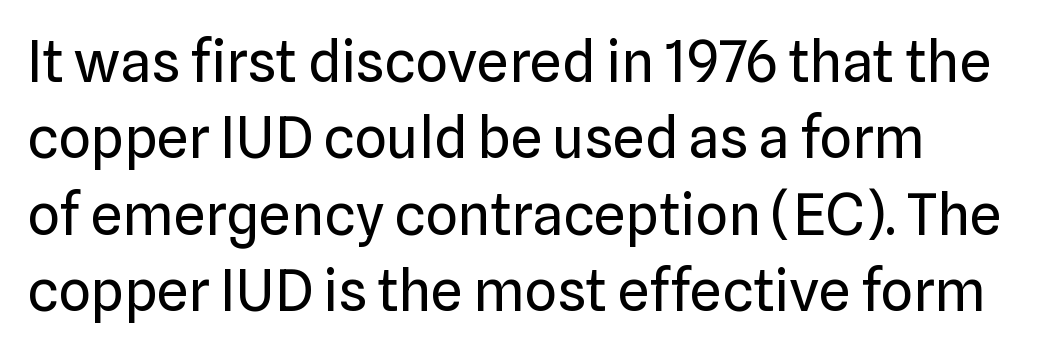
The face used here is proportionally spaced, like ordinary book or web type. Reading down the block, your eye returns to a fixed left position each line. Each new line begins a customary step beneath the previous one. This sample uses a sans-serif face. Default kerning and tracking; the words read as compact shapes.
